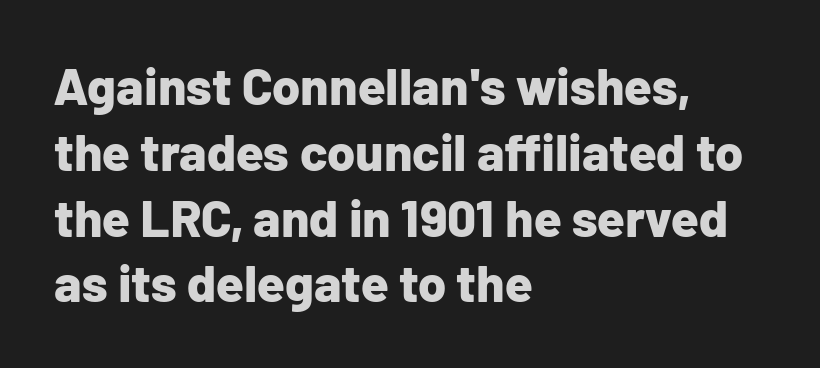
The image shows 51 px bold sans-serif type, upright; set left-aligned, normal line spacing (1.29x), normal letter spacing, not underlined; low stroke contrast and a medium x-height.
